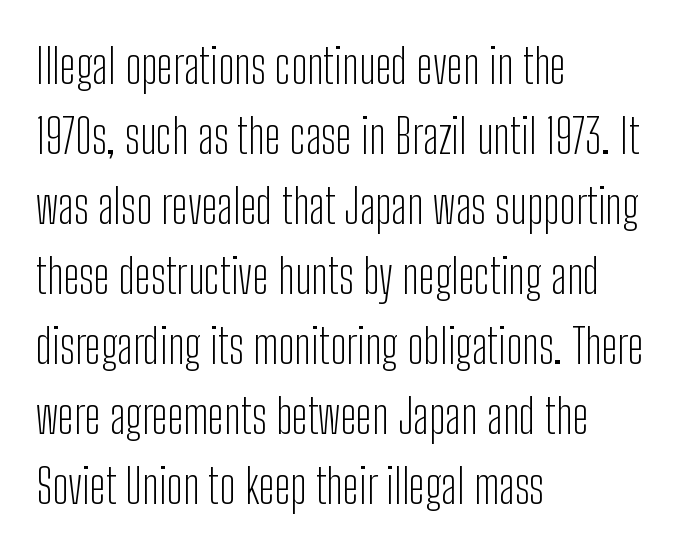
Is the letter spacing exaggerated? No — it looks like the ordinary default. These lines sit exactly where default settings would place them. These lines are composed in type without serifs. Every character sits straight up, as roman type does. Horizontal alignment here is leftward, the default for most running prose. Underline: absent.
